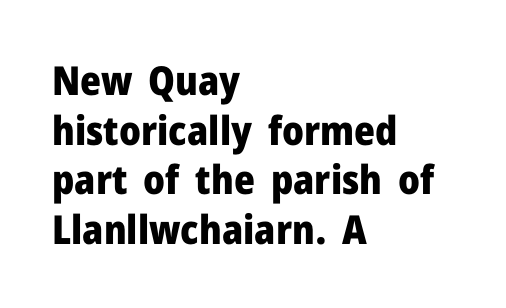
The foot of each line stays bare and open. Style check: upright. A dark, heavy texture on the line: the type is bold. Short and long lines alike share a common starting point at left.
